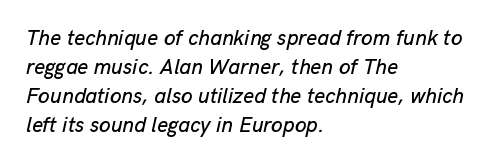
{"italic": "yes", "lean": "right", "slant_degrees": 13, "underline": "no", "align": "left", "line_spacing": "normal", "line_spacing_ratio": 1.38, "letter_spacing": "normal", "letter_spacing_em": 0.0, "glyph_px": 21}
